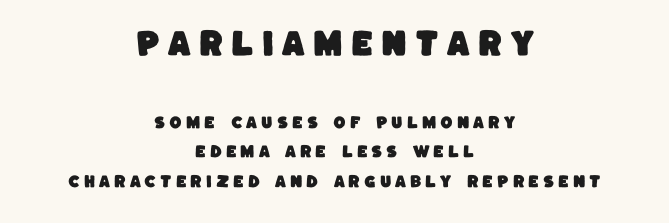
The image shows 29 px sans-serif type; set centered, loose line spacing (2.12x), unusually wide letter spacing (+0.28 em), not underlined; the first (top) block is 2.07x larger; low stroke contrast and a large x-height.
